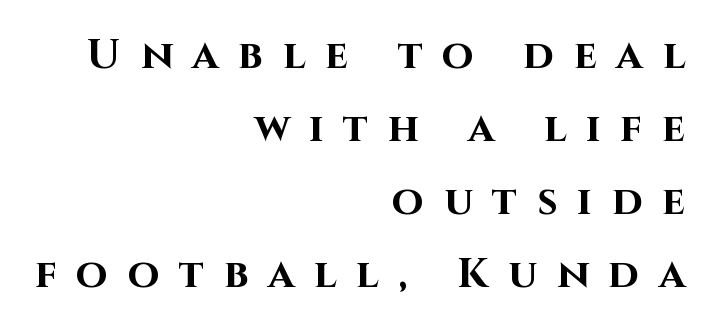
{"serif": "no", "italic": "no", "bold": "yes", "weight": "bold", "width": "normal", "stroke_contrast": "high", "x_height": "large", "monospaced": "no", "underline": "no", "align": "right", "line_spacing_ratio": 1.78, "letter_spacing": "wide", "letter_spacing_em": 0.48, "glyph_px": 41}
